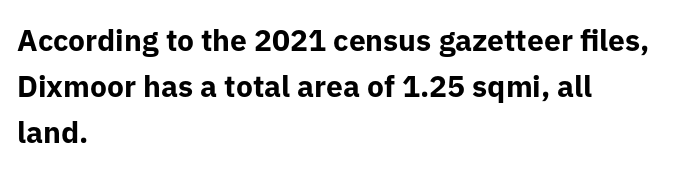
The image shows 30 px bold sans-serif type, upright; set left-aligned, normal line spacing (1.53x), normal letter spacing, not underlined; low stroke contrast and a medium x-height.
